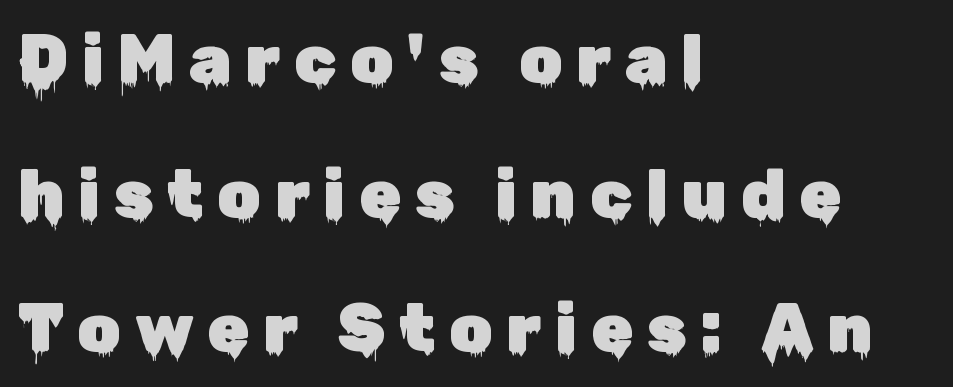
Q: Is the text italic (slanted)? A: No, it is upright.
Q: Is the typeface a serif or a sans-serif typeface? A: Sans-serif.
Q: Is the text underlined? A: No.
Q: How is the paragraph aligned? A: Left-aligned.
Q: Is the spacing between letters normal or unusually wide? A: Unusually wide.
Q: Is the spacing between lines tight, normal or loose? A: Loose.
Q: Width (condensed, normal, or wide)? A: Normal.
Q: Stroke contrast? A: Low.
Q: x-height? A: Medium.
Q: Monospaced? A: No.
